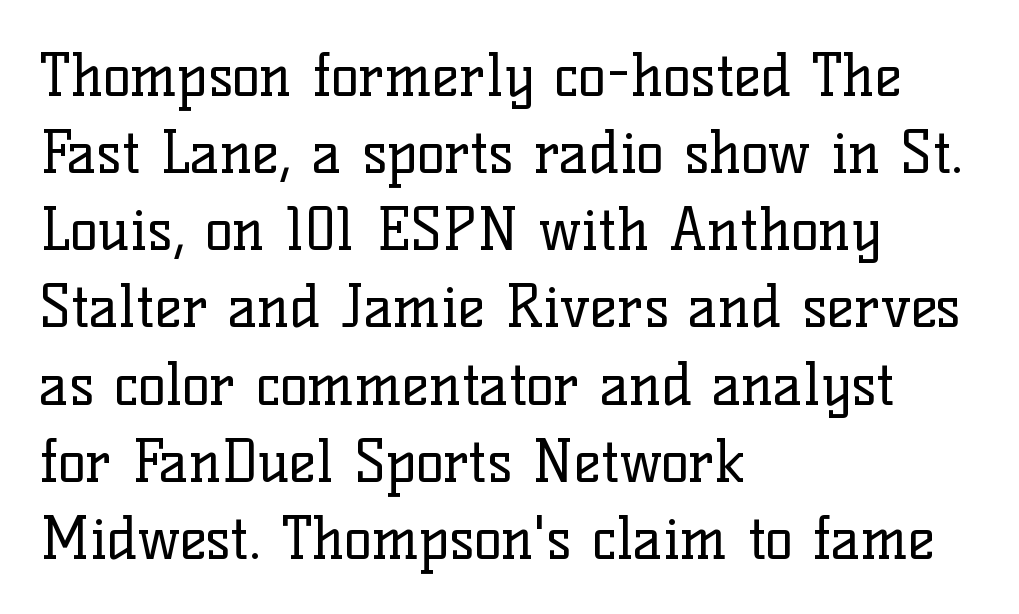
Looks like regular typesetting: each glyph gets only the width it needs. Every row of glyphs begins at an identical x-position on the left. The font sits on the lighter half of the weight spectrum, regular included. Tracking value appears to be zero — textbook default spacing. The typeface chosen for these lines features serifs. Leading matches the norm, producing a regular column.
